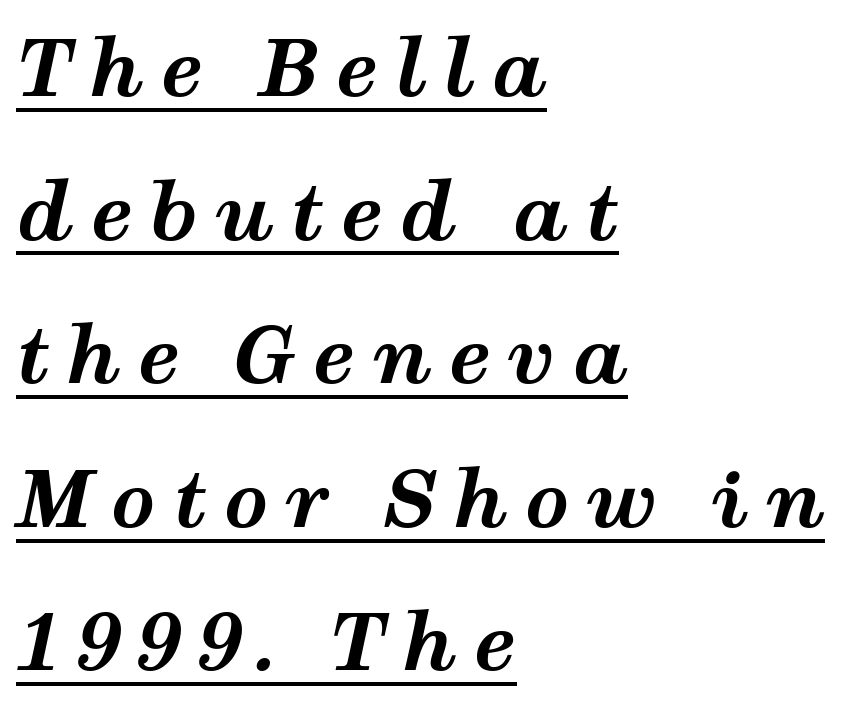
As a designer I'd log this as weight 700, bold. Honestly, the underline is the first thing you notice here. Here the glyphs are tracked loosely, breaking word shapes into spaced letters. Style check: oblique. The passage is arranged the way most books set body copy — flush left. These lines are rendered in a variable-pitch font.
